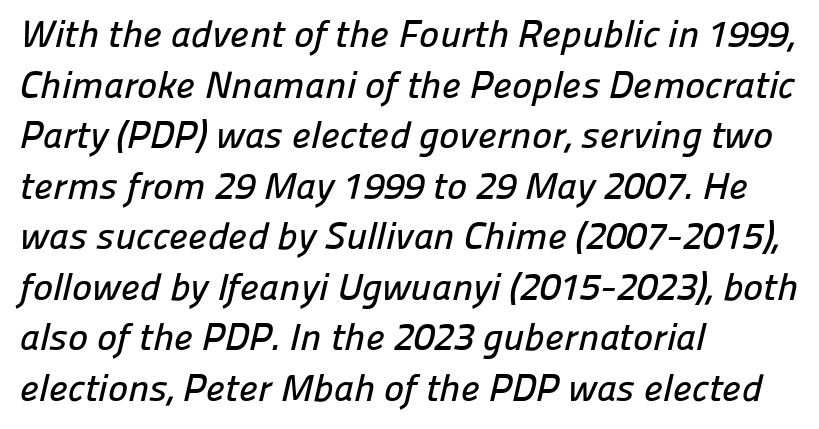
The image shows 38 px sans-serif type; set left-aligned, normal line spacing (1.33x), normal letter spacing, not underlined; low stroke contrast and a medium x-height.
